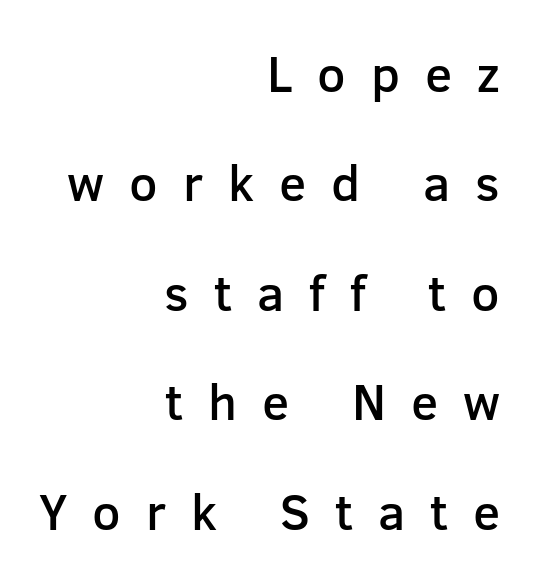
Q: Is the text bold? A: Semi-bold.
Q: Is the text italic (slanted)? A: No, it is upright.
Q: Is the typeface a serif or a sans-serif typeface? A: Sans-serif.
Q: Is the text underlined? A: No.
Q: How is the paragraph aligned? A: Right-aligned.
Q: Is the spacing between letters normal or unusually wide? A: Unusually wide.
Q: Is the spacing between lines tight, normal or loose? A: Loose.
Q: Width (condensed, normal, or wide)? A: Normal.
Q: Stroke contrast? A: Low.
Q: x-height? A: Medium.
Q: Monospaced? A: No.
